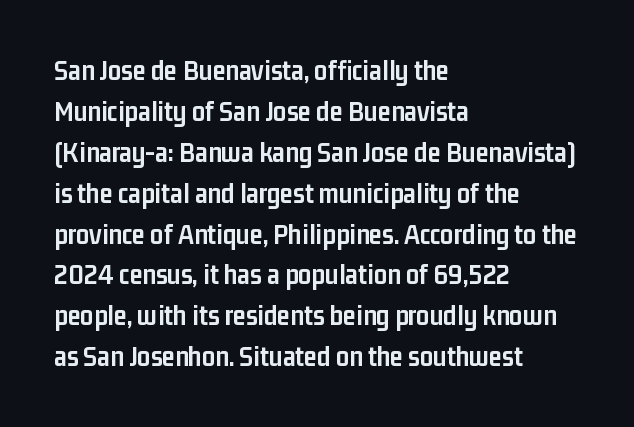
The image shows 29 px semibold, condensed sans-serif type, upright; set left-aligned, normal line spacing (1.41x), normal letter spacing, not underlined; low stroke contrast and a medium x-height.
